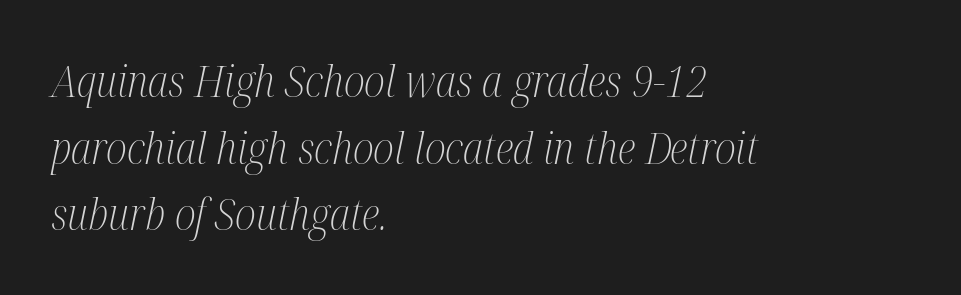
Q: Is the text bold? A: No.
Q: Is the text italic (slanted)? A: Yes, it leans right by about 12 degrees.
Q: Is the typeface a serif or a sans-serif typeface? A: Serif.
Q: Is the text underlined? A: No.
Q: How is the paragraph aligned? A: Left-aligned.
Q: Is the spacing between letters normal or unusually wide? A: Normal.
Q: Is the spacing between lines tight, normal or loose? A: Normal.
Q: Width (condensed, normal, or wide)? A: Condensed.
Q: Stroke contrast? A: Medium.
Q: x-height? A: Medium.
Q: Monospaced? A: No.
